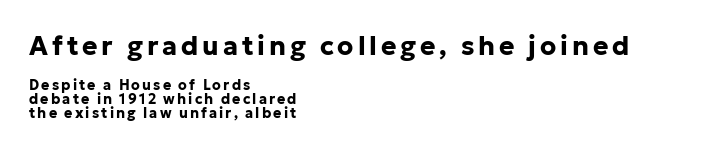
The image shows 26 px bold type, upright; set left-aligned, tight line spacing (1.0x), not underlined; the first (top) block is 1.86x larger.
